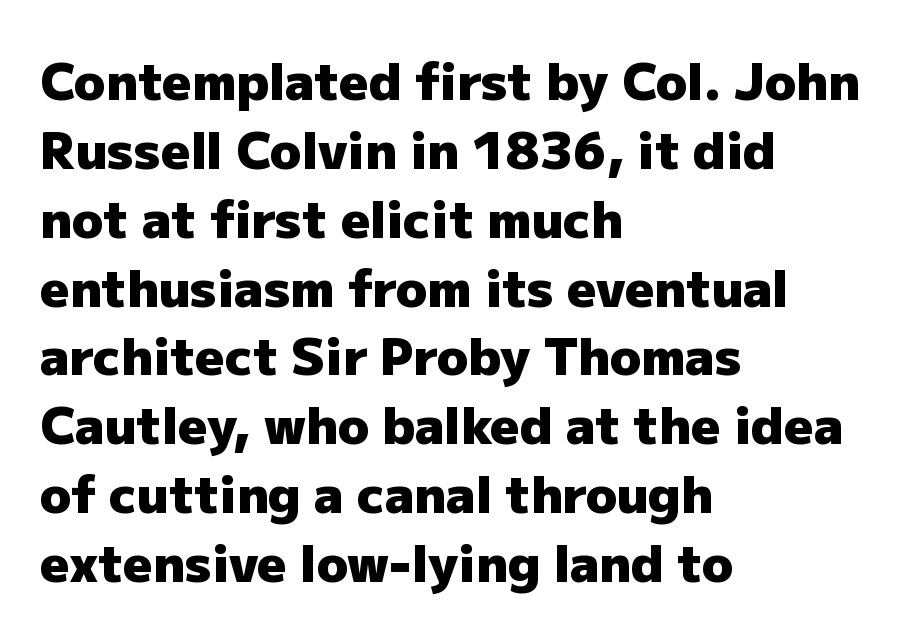
The image shows 51 px heavy sans-serif type, upright; set left-aligned, normal line spacing (1.35x), normal letter spacing, not underlined; low stroke contrast and a medium x-height.
